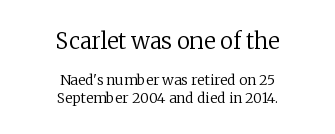
The image shows 22 px text type, upright; set centered, line spacing 1.22x, normal letter spacing, not underlined; the first (top) block is 1.57x larger.
